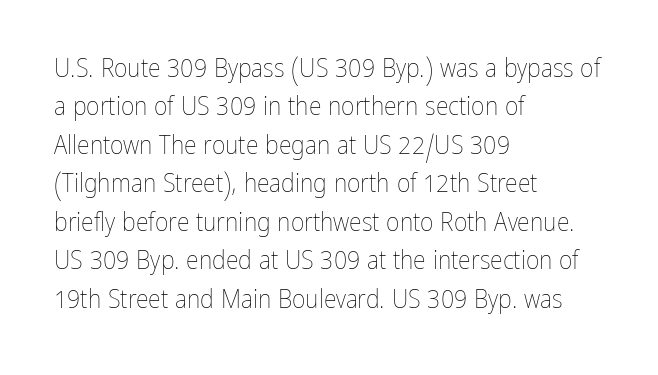
Leftover space on each line is placed entirely after the last word. The font sits on the lighter half of the weight spectrum, regular included. Here the glyphs are tracked normally, forming tight word shapes. Evenly set lines give the paragraph a standard silhouette. The area under the type is left untouched. The letters stand upright; this is a roman face.
